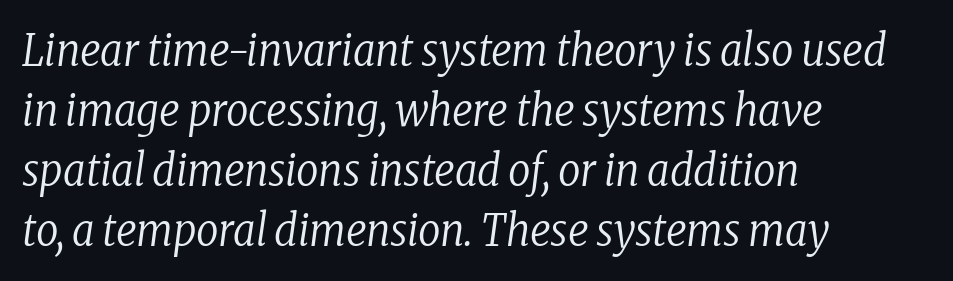
Varying glyph widths throughout — classic text-font behaviour. Italic? Definitely — the glyphs are oblique. Is there much room between lines? A standard amount, neither cramped nor airy. Honestly, there is no underline to notice here at all. Look at the tracking — it's just the regular setting, nothing added.
